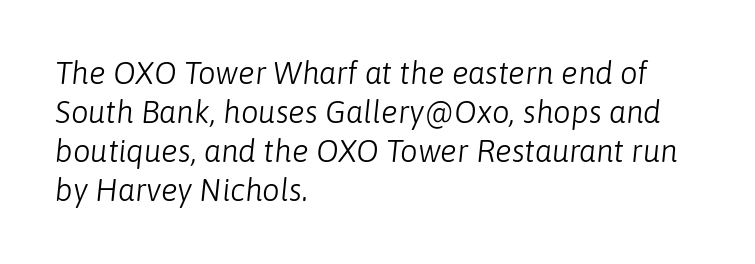
The image shows 31 px light type, italic (leaning right); set left-aligned, normal line spacing (1.26x), normal letter spacing, not underlined; low stroke contrast and a medium x-height.
